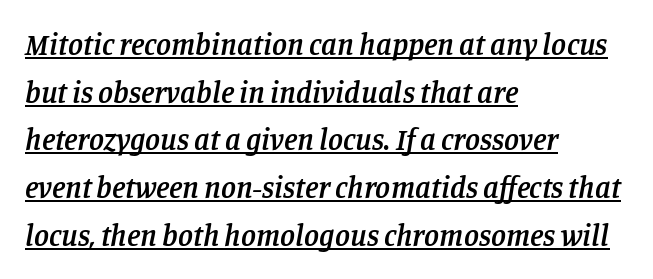
{"serif": "yes", "italic": "yes", "lean": "right", "slant_degrees": 11, "bold": "semi", "weight": "semibold", "width": "normal", "stroke_contrast": "low", "x_height": "large", "monospaced": "no", "underline": "yes", "align": "left", "line_spacing": "normal", "line_spacing_ratio": 1.59, "letter_spacing": "normal", "letter_spacing_em": 0.0, "glyph_px": 30}
